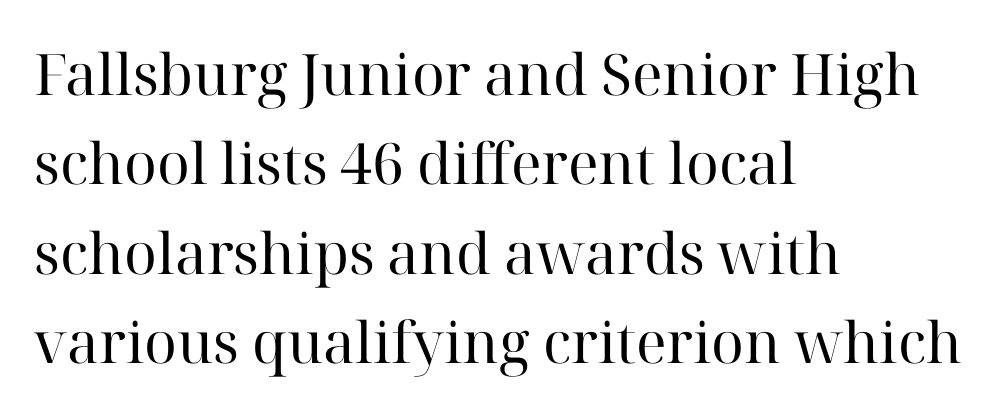
The image shows 57 px regular-weight serif type, upright; set left-aligned, normal line spacing (1.57x), normal letter spacing, not underlined; high stroke contrast and a medium x-height.
